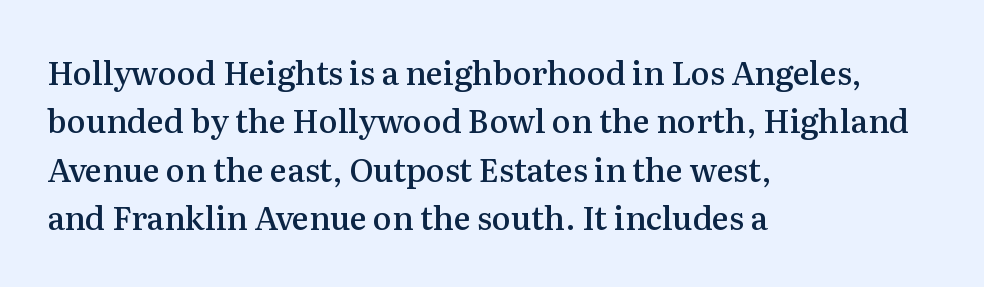
{"serif": "yes", "italic": "no", "bold": "semi", "weight": "semibold", "width": "normal", "stroke_contrast": "medium", "x_height": "medium", "monospaced": "no", "underline": "no", "align": "left", "line_spacing": "normal", "line_spacing_ratio": 1.51, "letter_spacing": "normal", "letter_spacing_em": 0.0, "glyph_px": 32}
